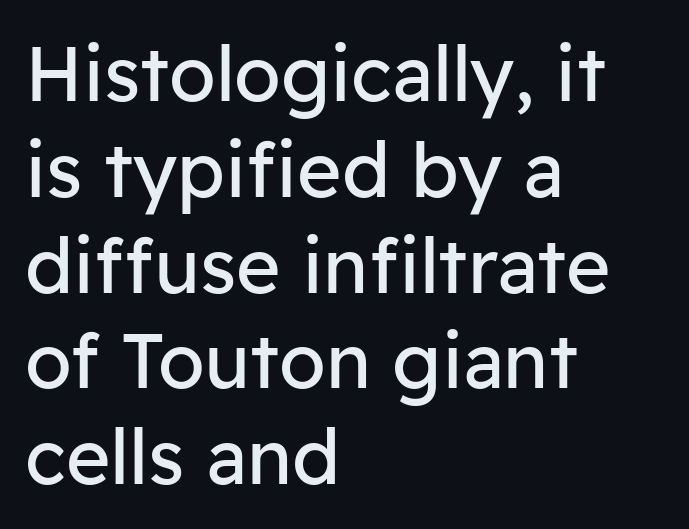
{"serif": "no", "italic": "no", "bold": "no", "weight": "regular", "width": "normal", "stroke_contrast": "low", "x_height": "medium", "monospaced": "no", "underline": "no", "align": "left", "line_spacing": "normal", "line_spacing_ratio": 1.26, "letter_spacing": "normal", "letter_spacing_em": 0.0, "glyph_px": 76}
